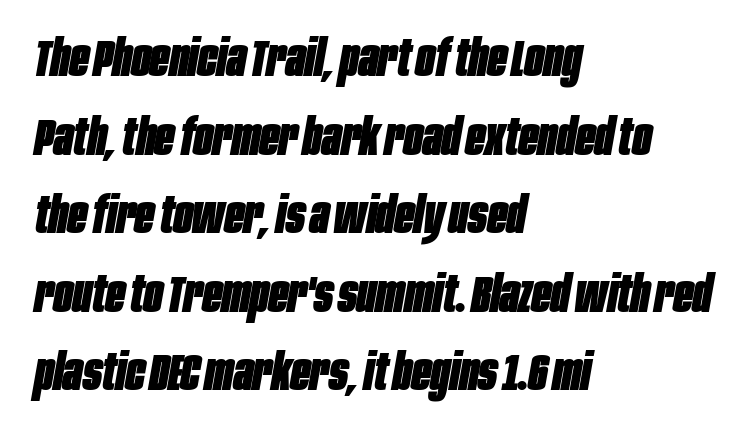
The image shows 51 px heavy, condensed type, italic (leaning right); set left-aligned, normal line spacing (1.54x), normal letter spacing, not underlined; low stroke contrast and a large x-height.
